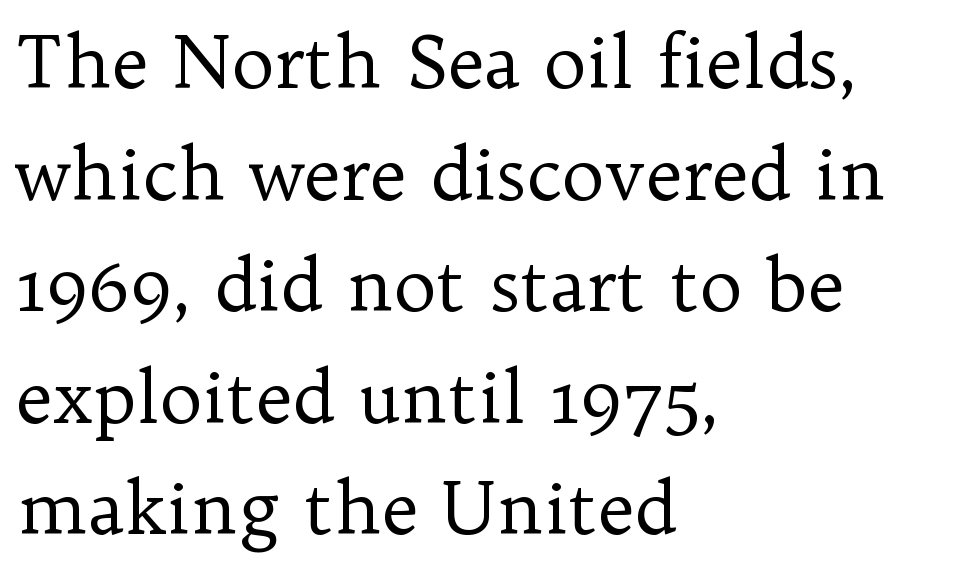
Q: Is the text bold? A: No.
Q: Is the text italic (slanted)? A: No, it is upright.
Q: Is the typeface a serif or a sans-serif typeface? A: Serif.
Q: Is the text underlined? A: No.
Q: How is the paragraph aligned? A: Left-aligned.
Q: Is the spacing between letters normal or unusually wide? A: Normal.
Q: Is the spacing between lines tight, normal or loose? A: Normal.
Q: Width (condensed, normal, or wide)? A: Normal.
Q: Stroke contrast? A: Low.
Q: x-height? A: Medium.
Q: Monospaced? A: No.
